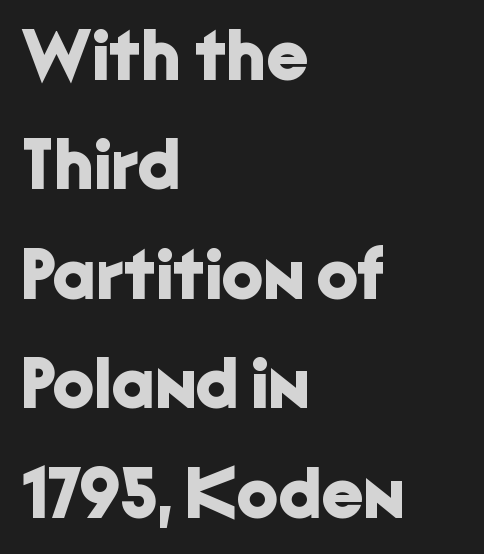
The compositor pushed each line to the left boundary. This sample keeps an unexceptional amount of space between lines. In terms of letterspacing, this is plain default setting. The letters advance in unequal steps, a hallmark of proportional type. The area under the type is left untouched. Each letter's strokes conclude bluntly, with no projecting serifs.
